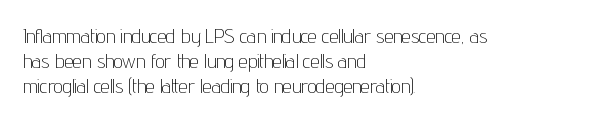
Q: Is the text bold? A: No.
Q: Is the text italic (slanted)? A: No, it is upright.
Q: Is the text underlined? A: No.
Q: How is the paragraph aligned? A: Left-aligned.
Q: Is the spacing between letters normal or unusually wide? A: Normal.
Q: Is the spacing between lines tight, normal or loose? A: Normal.
